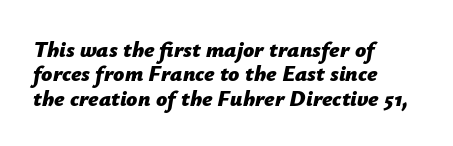
The rag falls on the right side of this text block. The letters are slanted; this is an italic face. The words here are not underlined. Tightly led — the rows are bunched. There is no visible air inserted between adjacent glyphs. Every letter is thick-stroked: bold, no question.
